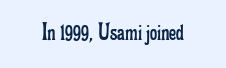
The image shows 25 px text type, upright; set normal letter spacing, not underlined.
